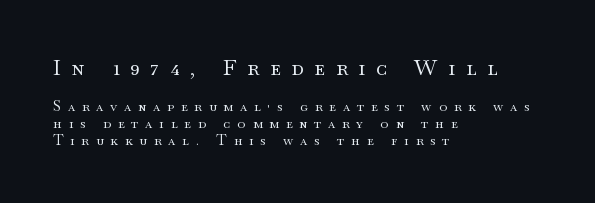
If you drew a line through each stem, it would be perfectly vertical. Stems here are at most as thick as an everyday book face. You get the large type first, then a drop to smaller type. The rendering inserts visible extra space after every character.
